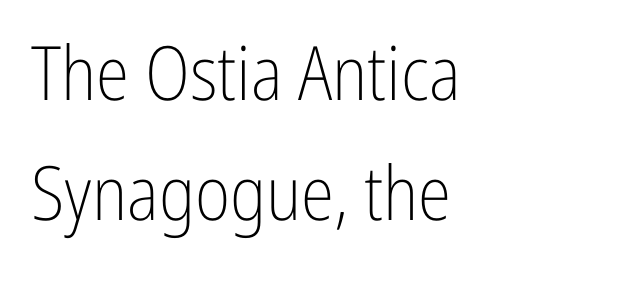
Is this a fixed-width face? No — the glyphs have proportional, varying widths. Glance below the letters and you will spot only blank space. Summary of vertical rhythm: regular, with standard interline spacing. Tracking here is standard; glyphs follow each other at the usual distance. Every stem runs plumb, perpendicular to the baseline.
